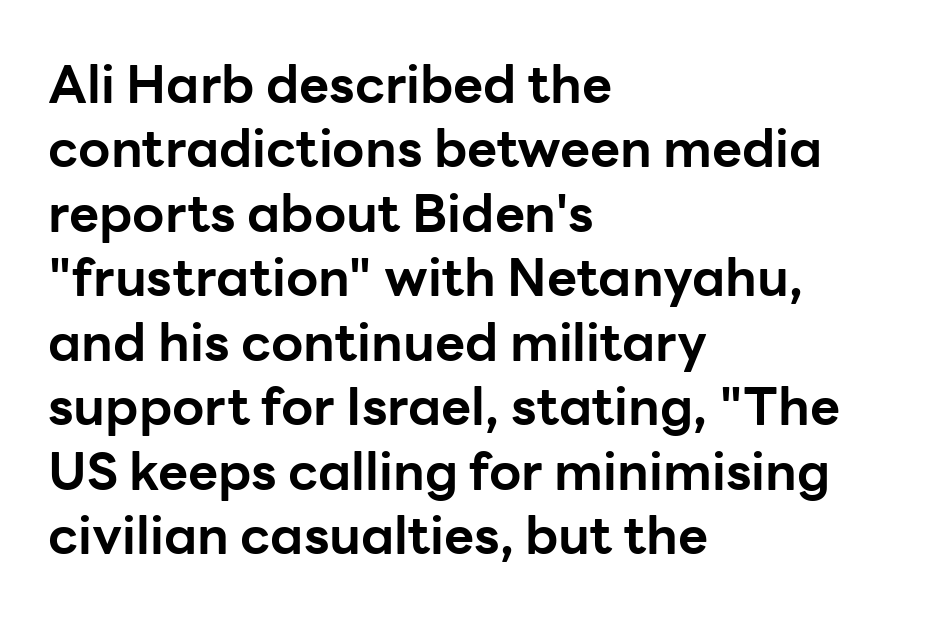
Q: Is the text bold? A: Yes.
Q: Is the text italic (slanted)? A: No, it is upright.
Q: Is the typeface a serif or a sans-serif typeface? A: Sans-serif.
Q: Is the text underlined? A: No.
Q: How is the paragraph aligned? A: Left-aligned.
Q: Is the spacing between letters normal or unusually wide? A: Normal.
Q: Width (condensed, normal, or wide)? A: Normal.
Q: Stroke contrast? A: Low.
Q: x-height? A: Medium.
Q: Monospaced? A: No.
